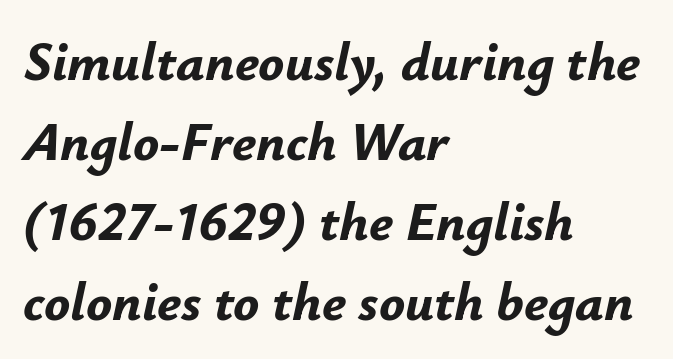
What weight is shown? A full bold with thick strokes. Anything drawn beneath the words? Only blank space. These lines stack with their left ends in a neat column. Line spacing here is normal. These lines keep a tight, regular rhythm from letter to letter.
